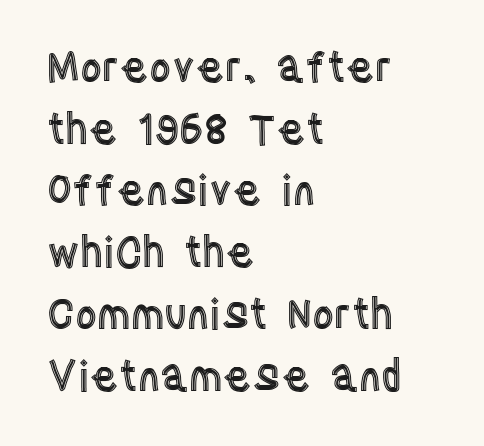
The image shows 42 px condensed type, upright; set left-aligned, normal line spacing (1.47x), normal letter spacing, not underlined; a large x-height.
